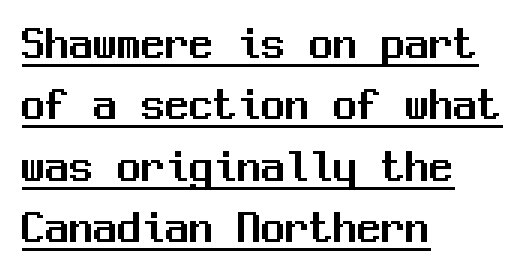
{"serif": "no", "italic": "no", "width": "normal", "stroke_contrast": "medium", "x_height": "medium", "monospaced": "yes", "underline": "yes", "align": "left", "line_spacing": "normal", "line_spacing_ratio": 1.28, "letter_spacing": "normal", "letter_spacing_em": 0.0, "glyph_px": 48}
